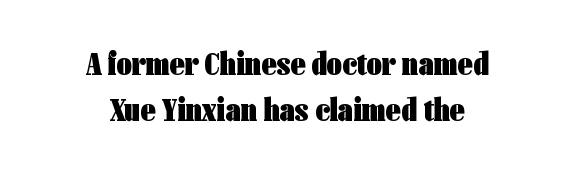
Q: Is the text bold? A: Yes.
Q: Is the text italic (slanted)? A: No, it is upright.
Q: Is the typeface a serif or a sans-serif typeface? A: Sans-serif.
Q: Is the text underlined? A: No.
Q: Is the spacing between letters normal or unusually wide? A: Normal.
Q: Is the spacing between lines tight, normal or loose? A: Normal.
Q: Width (condensed, normal, or wide)? A: Condensed.
Q: Stroke contrast? A: Low.
Q: x-height? A: Medium.
Q: Monospaced? A: No.
